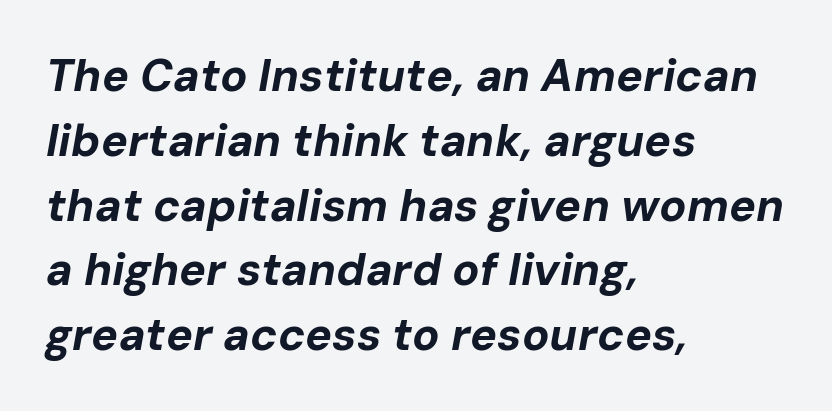
The image shows 45 px bold type, italic (leaning right); set left-aligned, normal line spacing (1.44x), normal letter spacing, not underlined; low stroke contrast and a medium x-height.
